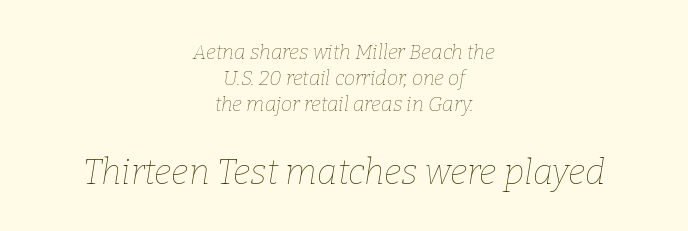
{"italic": "yes", "lean": "right", "slant_degrees": 9, "bold": "no", "weight": "thin", "width": "normal", "stroke_contrast": "low", "x_height": "medium", "monospaced": "no", "underline": "no", "align": "center", "line_spacing": "normal", "line_spacing_ratio": 1.31, "letter_spacing": "normal", "letter_spacing_em": 0.0, "larger_block": "second", "size_ratio": 1.75, "glyph_px": 35}
